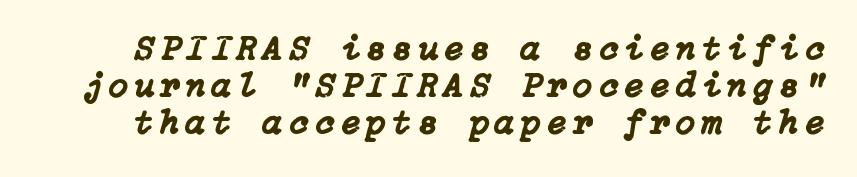
Q: Is the text italic (slanted)? A: Yes, it leans right by about 15 degrees.
Q: Is the text underlined? A: No.
Q: Is the spacing between lines tight, normal or loose? A: Tight.
Q: Width (condensed, normal, or wide)? A: Normal.
Q: Stroke contrast? A: Low.
Q: x-height? A: Medium.
